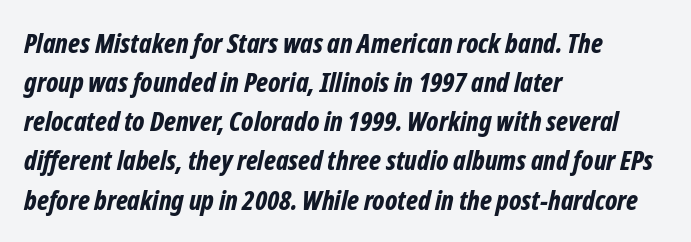
{"italic": "yes", "lean": "right", "slant_degrees": 12, "bold": "yes", "underline": "no", "align": "left", "line_spacing": "normal", "line_spacing_ratio": 1.45, "letter_spacing": "normal", "letter_spacing_em": 0.0, "glyph_px": 27}
